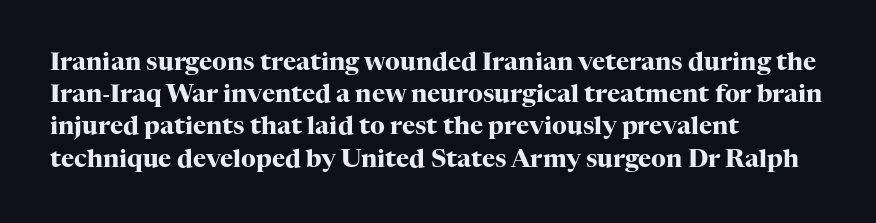
Q: Is the text bold? A: Yes.
Q: Is the text italic (slanted)? A: No, it is upright.
Q: Is the text underlined? A: No.
Q: How is the paragraph aligned? A: Left-aligned.
Q: Is the spacing between letters normal or unusually wide? A: Normal.
Q: Is the spacing between lines tight, normal or loose? A: Normal.
